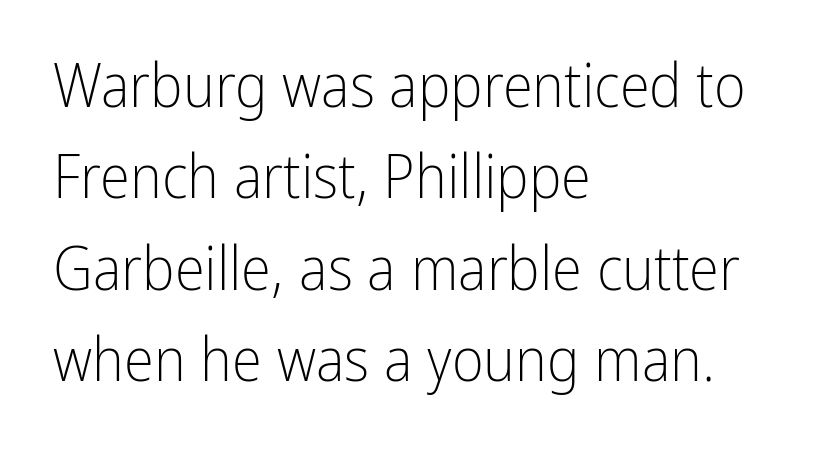
Q: Is the text bold? A: No.
Q: Is the text italic (slanted)? A: No, it is upright.
Q: Is the typeface a serif or a sans-serif typeface? A: Sans-serif.
Q: Is the text underlined? A: No.
Q: How is the paragraph aligned? A: Left-aligned.
Q: Is the spacing between letters normal or unusually wide? A: Normal.
Q: Is the spacing between lines tight, normal or loose? A: Normal.
Q: Width (condensed, normal, or wide)? A: Condensed.
Q: Stroke contrast? A: Low.
Q: x-height? A: Medium.
Q: Monospaced? A: No.
